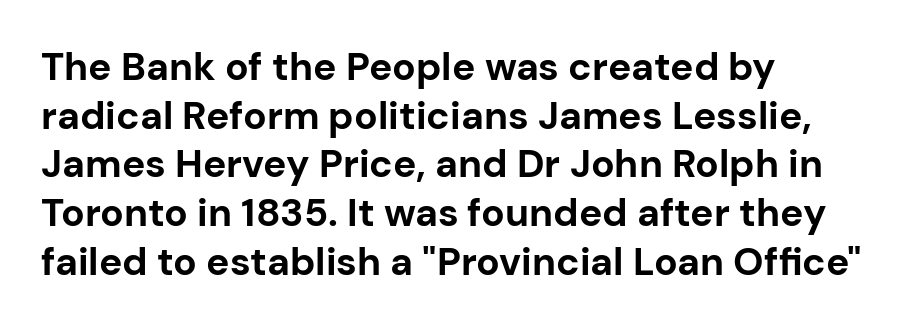
{"serif": "no", "italic": "no", "bold": "yes", "weight": "bold", "width": "normal", "stroke_contrast": "low", "x_height": "medium", "monospaced": "no", "underline": "no", "align": "left", "line_spacing": "normal", "line_spacing_ratio": 1.25, "letter_spacing": "normal", "letter_spacing_em": 0.0, "glyph_px": 39}
